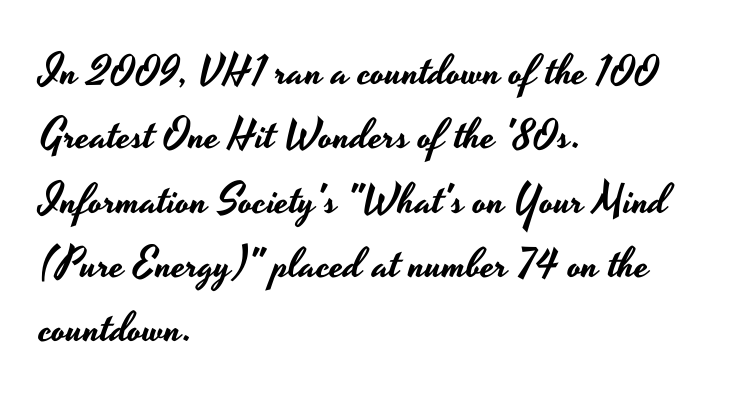
The image shows 42 px wide sans-serif type; set left-aligned, normal line spacing (1.53x), normal letter spacing, not underlined; low stroke contrast and a small x-height.
